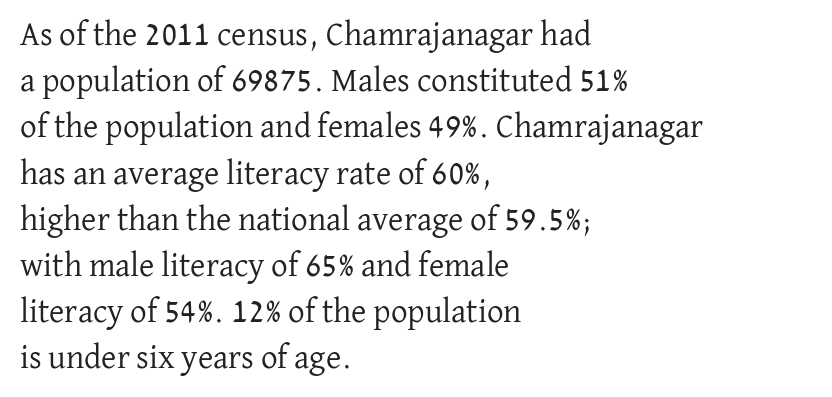
{"serif": "yes", "italic": "no", "bold": "no", "weight": "regular", "width": "normal", "stroke_contrast": "low", "x_height": "medium", "monospaced": "no", "underline": "no", "align": "left", "line_spacing": "normal", "line_spacing_ratio": 1.4, "letter_spacing": "normal", "letter_spacing_em": 0.0, "glyph_px": 33}
